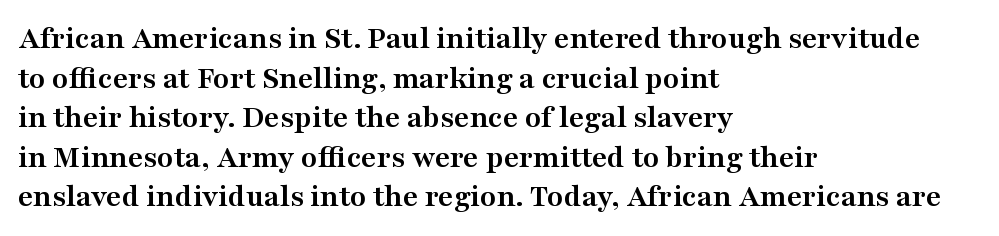
The image shows 33 px semibold, wide serif type, upright; set left-aligned, line spacing 1.2x, normal letter spacing, not underlined; medium stroke contrast and a medium x-height.
